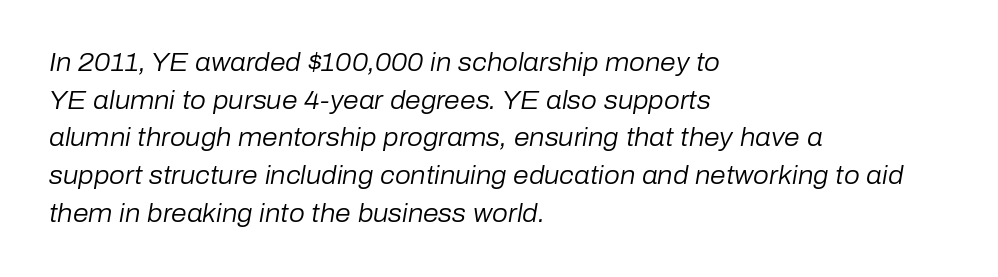
{"italic": "yes", "lean": "right", "slant_degrees": 10, "bold": "no", "underline": "no", "align": "left", "line_spacing": "normal", "line_spacing_ratio": 1.51, "letter_spacing": "normal", "letter_spacing_em": 0.0, "glyph_px": 25}
